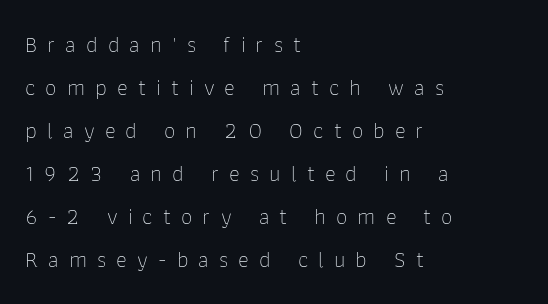
Underline: absent. A classic flush-left, rag-right setting is used for this passage. The letters look calm and open, with moderate or lighter stems. The type is letterspaced generously, with wide tracking. Vertical strokes here are truly vertical.
